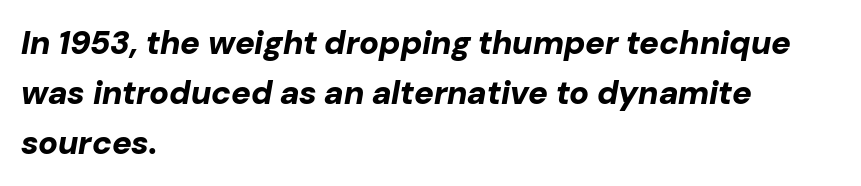
Q: Is the text bold? A: Yes.
Q: Is the text italic (slanted)? A: Yes, it leans right by about 10 degrees.
Q: Is the text underlined? A: No.
Q: How is the paragraph aligned? A: Left-aligned.
Q: Is the spacing between letters normal or unusually wide? A: Normal.
Q: Is the spacing between lines tight, normal or loose? A: Normal.
Q: Width (condensed, normal, or wide)? A: Normal.
Q: Stroke contrast? A: Low.
Q: x-height? A: Medium.
Q: Monospaced? A: No.
